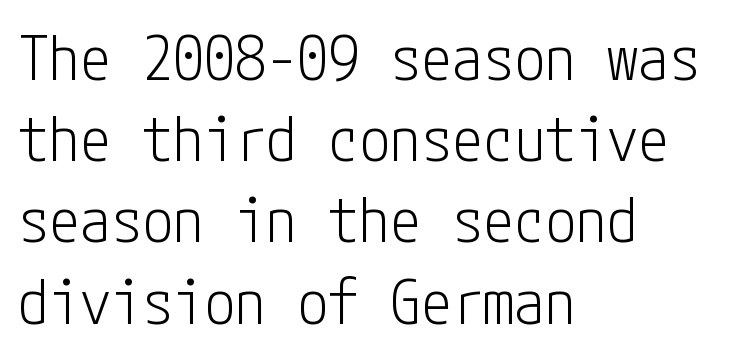
A typesetter would mark this as roman, not italic. The font family rendered here belongs to the sans-serif group. These lines sit exactly where default settings would place them. The horizontal fit of the characters is conventional and even. The typesetting does not lean heavy: it is not bold. Descenders are the only things crossing below the line.
